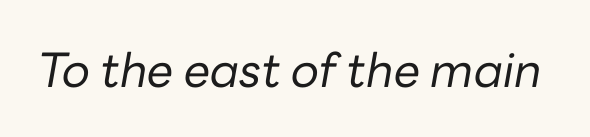
{"italic": "yes", "lean": "right", "slant_degrees": 10, "bold": "no", "weight": "regular", "width": "normal", "stroke_contrast": "low", "x_height": "medium", "monospaced": "no", "underline": "no", "letter_spacing": "normal", "letter_spacing_em": 0.0, "glyph_px": 47}
